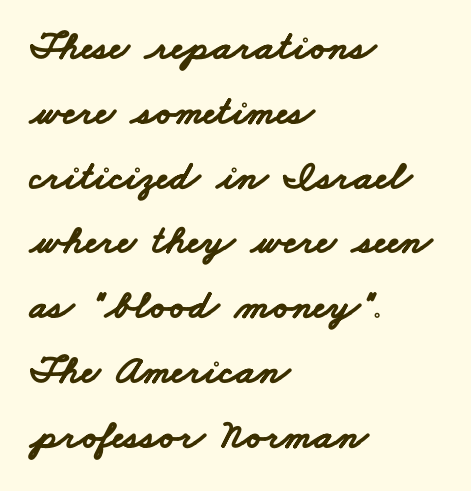
{"serif": "no", "bold": "yes", "weight": "bold", "width": "wide", "stroke_contrast": "low", "x_height": "small", "monospaced": "no", "underline": "no", "align": "left", "line_spacing": "normal", "line_spacing_ratio": 1.58, "letter_spacing": "normal", "letter_spacing_em": 0.0, "glyph_px": 41}
